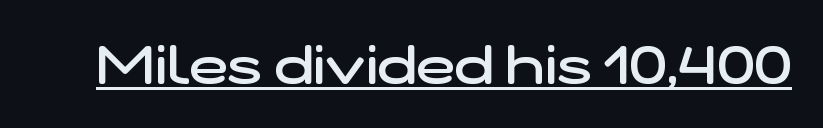
Q: Is the text bold? A: Semi-bold.
Q: Is the typeface a serif or a sans-serif typeface? A: Sans-serif.
Q: Is the text underlined? A: Yes.
Q: Is the spacing between letters normal or unusually wide? A: Normal.
Q: Width (condensed, normal, or wide)? A: Wide.
Q: Stroke contrast? A: Low.
Q: x-height? A: Medium.
Q: Monospaced? A: No.
